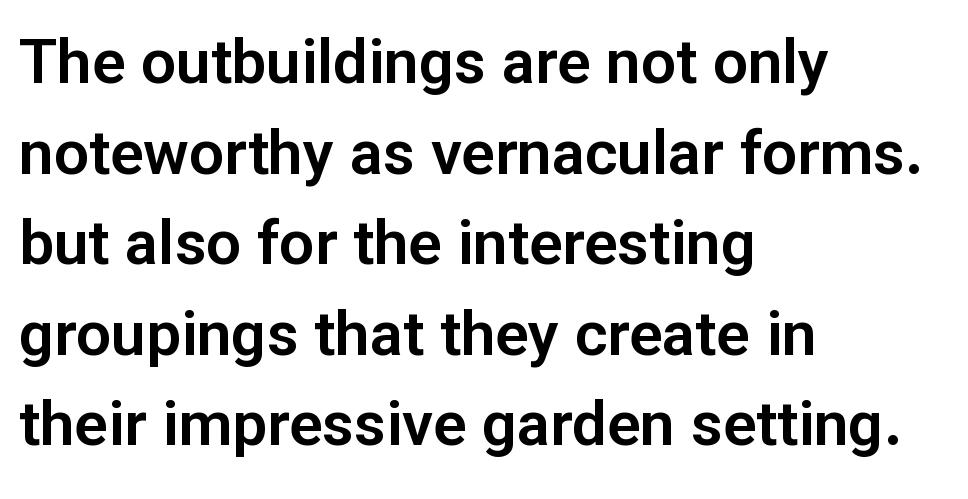
Where is the straight margin? On the left. Font category for this specimen: sans-serif. Baseline-to-baseline distance is the conventional proportion of letter height. The letters advance in unequal steps, a hallmark of proportional type.
